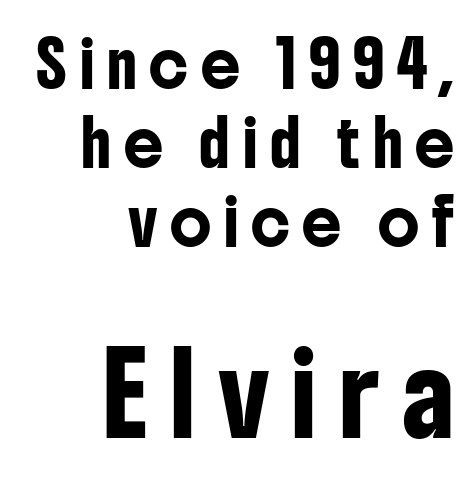
Q: Is the text italic (slanted)? A: No, it is upright.
Q: Is the typeface a serif or a sans-serif typeface? A: Sans-serif.
Q: Is the text underlined? A: No.
Q: How is the paragraph aligned? A: Right-aligned.
Q: Is the spacing between letters normal or unusually wide? A: Unusually wide.
Q: Which block of text is set in a larger size, the first (top) or the second (bottom)? A: The second (bottom) one.
Q: Width (condensed, normal, or wide)? A: Condensed.
Q: Stroke contrast? A: Low.
Q: x-height? A: Medium.
Q: Monospaced? A: No.
